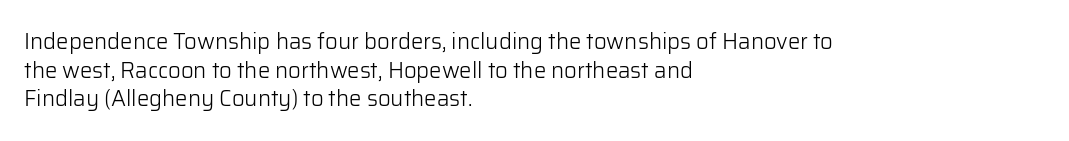
The image shows 22 px text type, upright; set left-aligned, normal line spacing (1.3x), normal letter spacing, not underlined.
